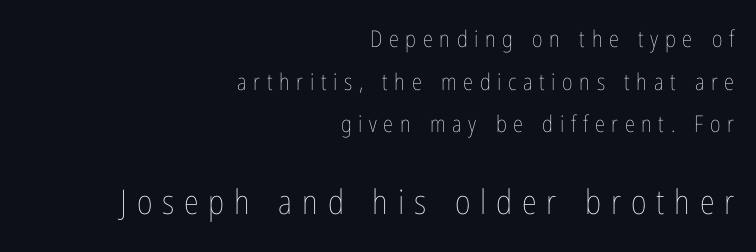
The image shows 34 px thin, condensed type, upright; set right-aligned, line spacing 1.85x, unusually wide letter spacing (+0.29 em), not underlined; the second (bottom) block is 1.48x larger; low stroke contrast and a medium x-height.
